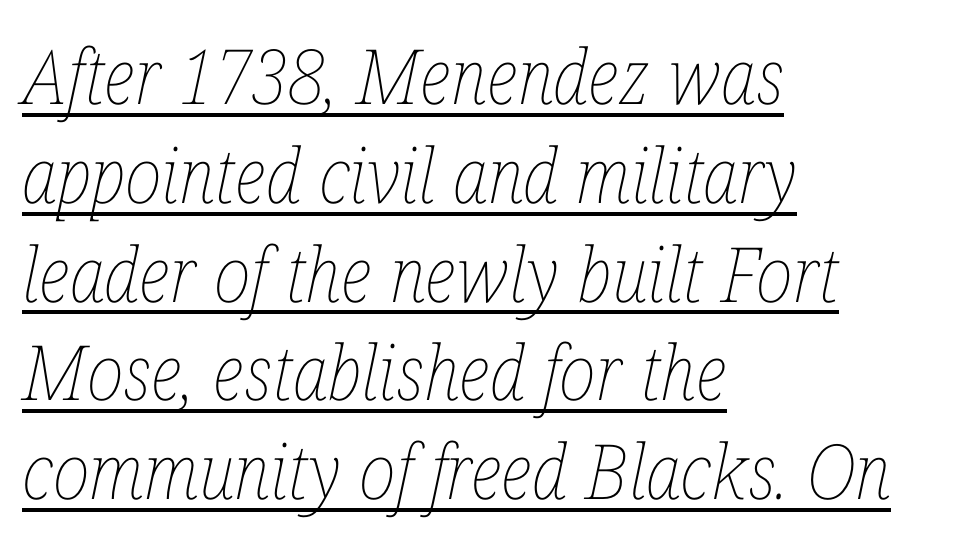
{"italic": "yes", "lean": "right", "slant_degrees": 12, "bold": "no", "weight": "thin", "width": "condensed", "stroke_contrast": "low", "x_height": "medium", "monospaced": "no", "underline": "yes", "align": "left", "line_spacing": "normal", "line_spacing_ratio": 1.3, "letter_spacing": "normal", "letter_spacing_em": 0.0, "glyph_px": 76}
